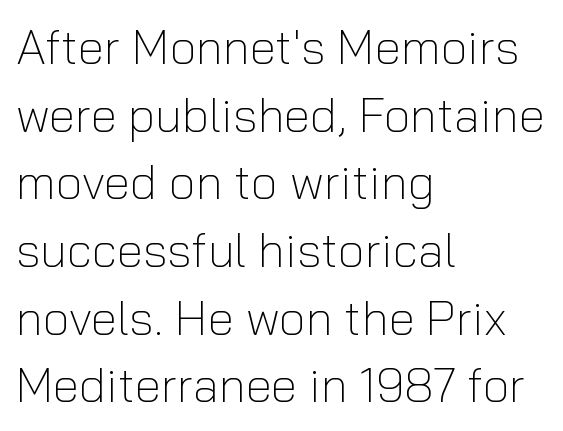
Q: Is the text bold? A: No.
Q: Is the text italic (slanted)? A: No, it is upright.
Q: Is the typeface a serif or a sans-serif typeface? A: Sans-serif.
Q: Is the text underlined? A: No.
Q: How is the paragraph aligned? A: Left-aligned.
Q: Is the spacing between letters normal or unusually wide? A: Normal.
Q: Is the spacing between lines tight, normal or loose? A: Normal.
Q: Width (condensed, normal, or wide)? A: Normal.
Q: Stroke contrast? A: Low.
Q: x-height? A: Medium.
Q: Monospaced? A: No.
